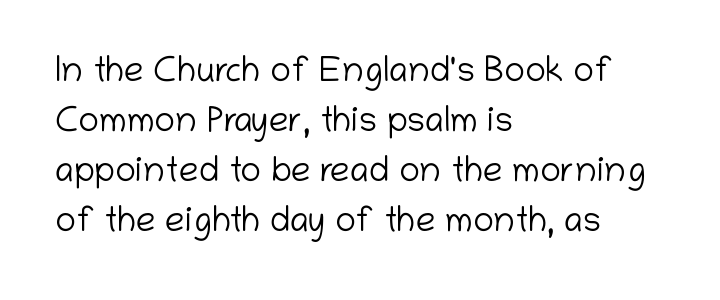
Q: Is the text bold? A: No.
Q: Is the text italic (slanted)? A: No, it is upright.
Q: Is the typeface a serif or a sans-serif typeface? A: Sans-serif.
Q: Is the text underlined? A: No.
Q: How is the paragraph aligned? A: Left-aligned.
Q: Is the spacing between letters normal or unusually wide? A: Normal.
Q: Is the spacing between lines tight, normal or loose? A: Normal.
Q: Width (condensed, normal, or wide)? A: Normal.
Q: Stroke contrast? A: Low.
Q: x-height? A: Medium.
Q: Monospaced? A: No.
